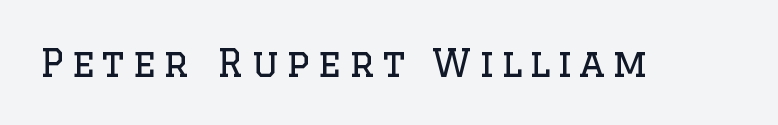
Each stroke keeps to a modest, everyday thickness or less. Think of a printed novel: that variable character pitch is what you see here. The specimen reads as upright at a glance. This is serif lettering, the kind often seen in printed books.
